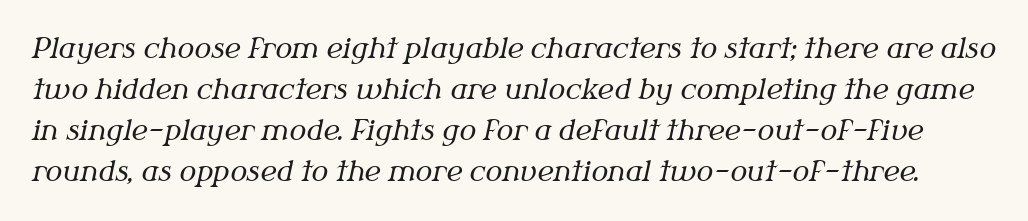
The image shows 28 px regular-weight serif type, italic (leaning right); set normal line spacing (1.47x), normal letter spacing, not underlined; medium stroke contrast and a medium x-height.
